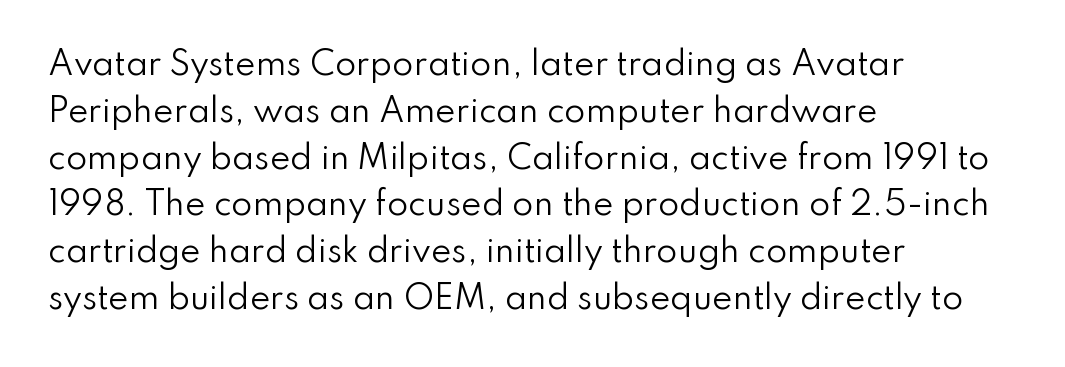
Q: Is the text bold? A: No.
Q: Is the text italic (slanted)? A: No, it is upright.
Q: Is the typeface a serif or a sans-serif typeface? A: Sans-serif.
Q: Is the text underlined? A: No.
Q: How is the paragraph aligned? A: Left-aligned.
Q: Is the spacing between letters normal or unusually wide? A: Normal.
Q: Is the spacing between lines tight, normal or loose? A: Normal.
Q: Width (condensed, normal, or wide)? A: Normal.
Q: Stroke contrast? A: Low.
Q: x-height? A: Small.
Q: Monospaced? A: No.
